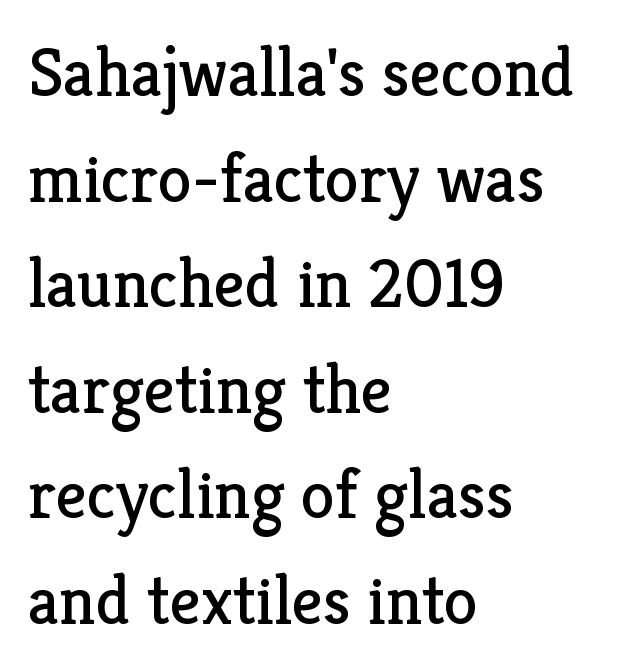
Q: Is the text bold? A: No.
Q: Is the text italic (slanted)? A: No, it is upright.
Q: Is the typeface a serif or a sans-serif typeface? A: Serif.
Q: Is the text underlined? A: No.
Q: How is the paragraph aligned? A: Left-aligned.
Q: Is the spacing between letters normal or unusually wide? A: Normal.
Q: Is the spacing between lines tight, normal or loose? A: Normal.
Q: Width (condensed, normal, or wide)? A: Normal.
Q: Stroke contrast? A: Low.
Q: x-height? A: Medium.
Q: Monospaced? A: No.
